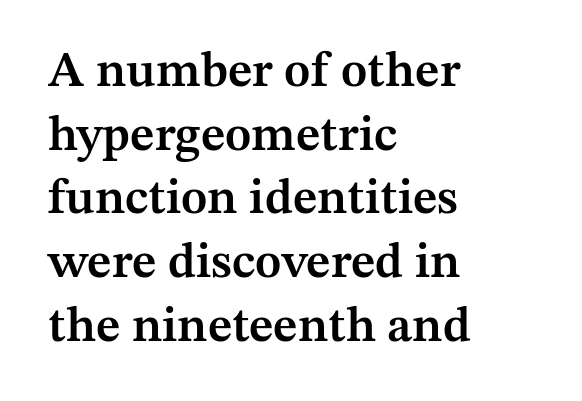
The image shows 49 px semibold serif type, upright; set left-aligned, normal line spacing (1.3x), normal letter spacing, not underlined; medium stroke contrast and a medium x-height.
